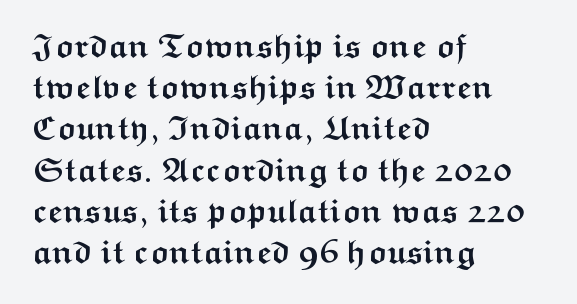
Looks like regular typesetting: each glyph gets only the width it needs. Every letter is thick-stroked: bold, no question. This is the regular roman posture of the typeface. Left-aligned paragraph, ragged on the right. Nobody drew a line under any word here.
